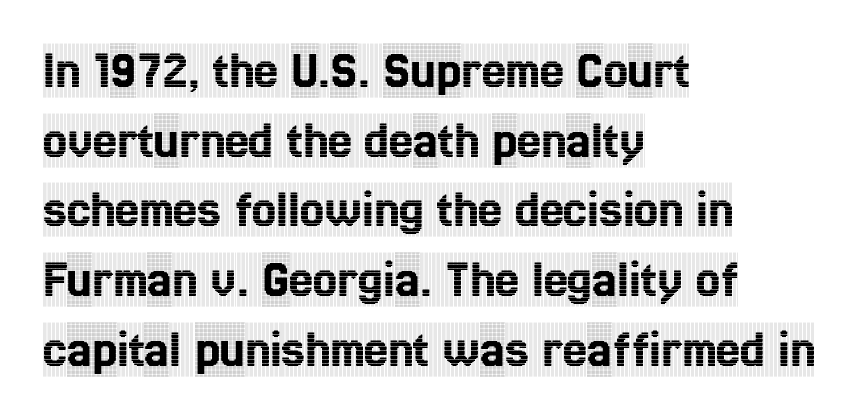
Has an underline been added? It has not. Each new line begins a customary step beneath the previous one. This sample uses an upright cut, with every glyph sitting square on the baseline. Small tapered or slab feet sit at the stroke ends, so this counts as serif. Compared with typical body copy, the letter spacing here is the same.
